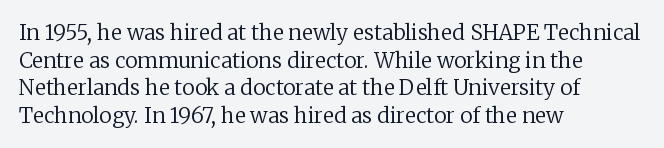
Teacher's note: observe the even left margin — that is flush-left alignment. The line texture is even and compact thanks to regular tracking. The lettering stays uniformly vertical, giving the passage a roman look. The baseline area is clear.
